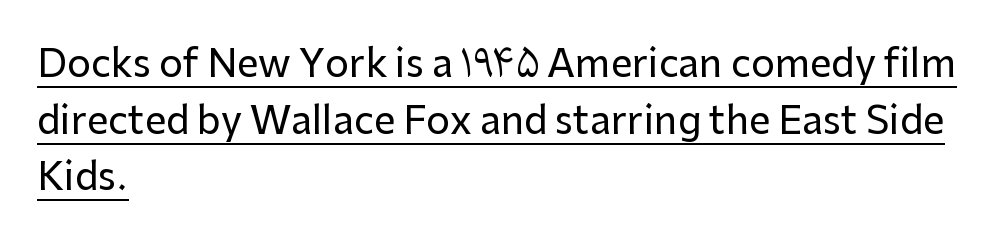
The image shows 38 px sans-serif type, upright; set left-aligned, normal line spacing (1.49x), normal letter spacing, underlined; low stroke contrast and a medium x-height.
